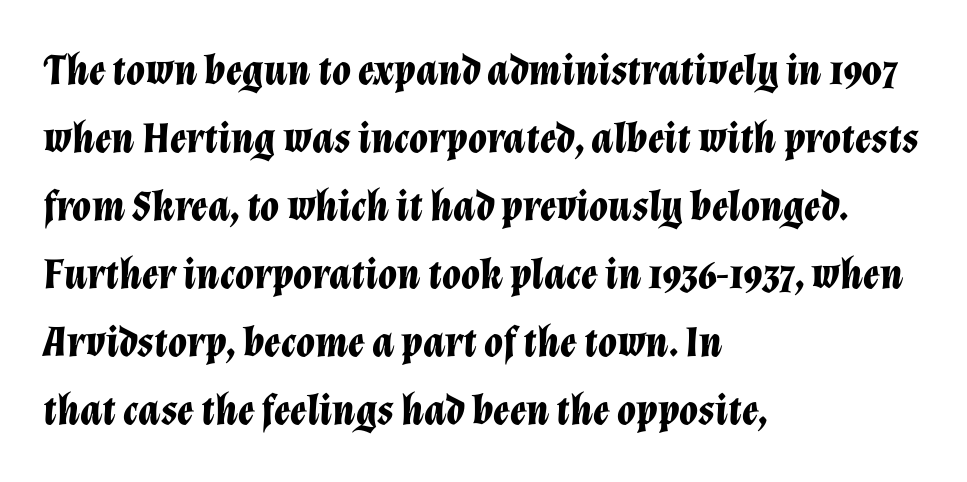
Q: Is the text bold? A: Yes.
Q: Is the text italic (slanted)? A: Yes, it leans right by about 12 degrees.
Q: Is the text underlined? A: No.
Q: How is the paragraph aligned? A: Left-aligned.
Q: Is the spacing between letters normal or unusually wide? A: Normal.
Q: Is the spacing between lines tight, normal or loose? A: Normal.
Q: Width (condensed, normal, or wide)? A: Normal.
Q: Stroke contrast? A: Low.
Q: x-height? A: Medium.
Q: Monospaced? A: No.
